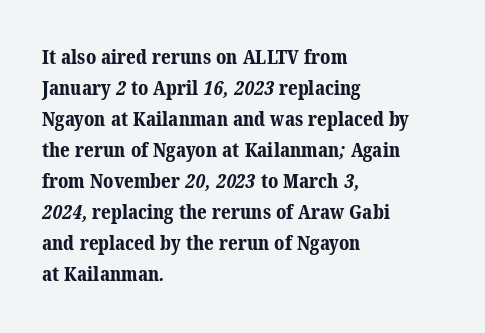
Q: Is the text bold? A: Yes.
Q: Is the text underlined? A: No.
Q: How is the paragraph aligned? A: Left-aligned.
Q: Is the spacing between letters normal or unusually wide? A: Normal.
Q: Is the spacing between lines tight, normal or loose? A: Normal.
